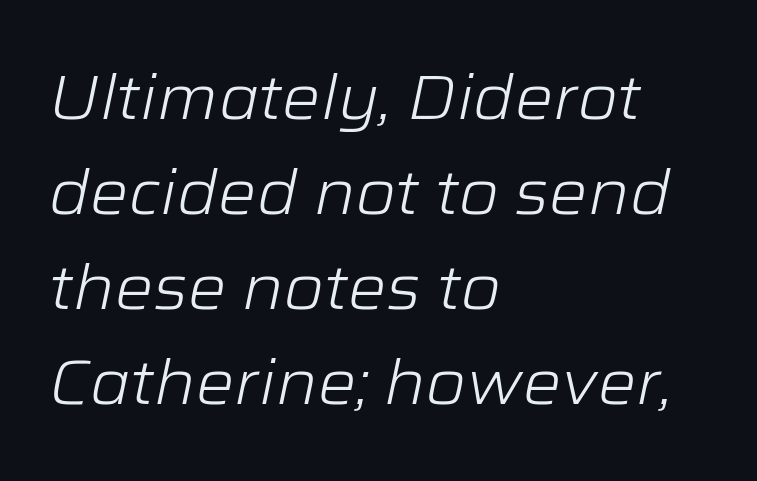
The image shows 61 px light, wide type, italic (leaning right); set left-aligned, normal line spacing (1.56x), normal letter spacing, not underlined; low stroke contrast and a medium x-height.
